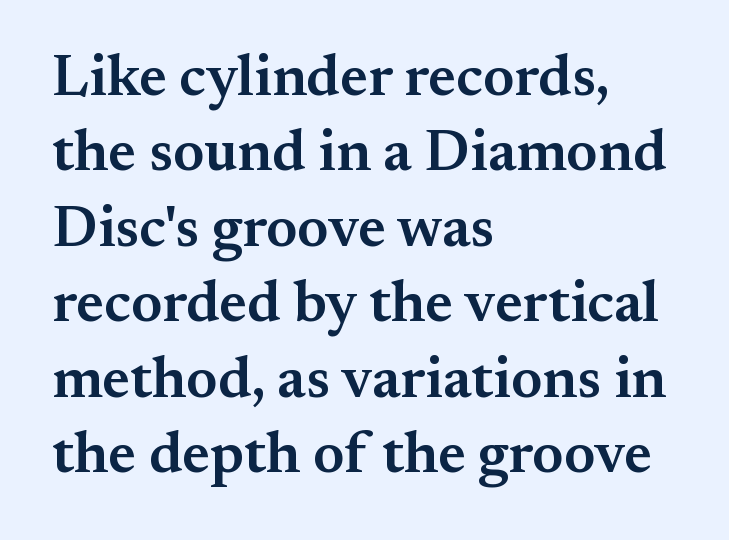
The image shows 58 px semibold serif type, upright; set left-aligned, normal line spacing (1.3x), normal letter spacing, not underlined; medium stroke contrast and a small x-height.
